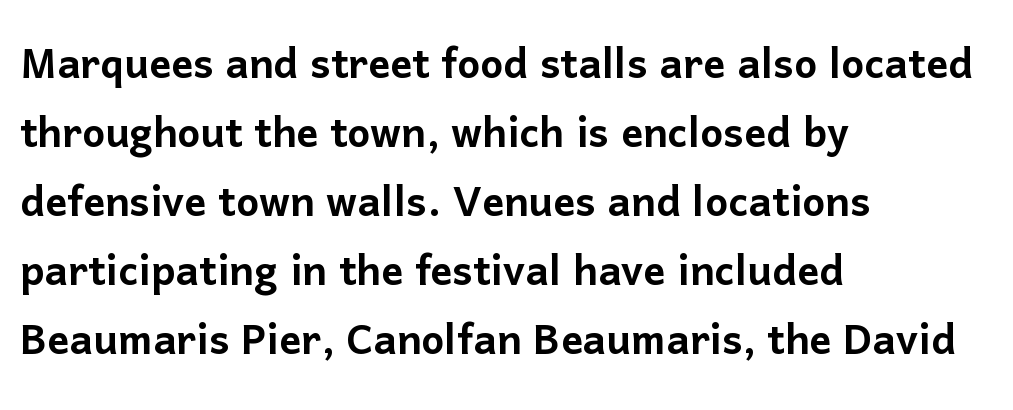
{"serif": "no", "italic": "no", "width": "normal", "stroke_contrast": "low", "x_height": "medium", "monospaced": "no", "underline": "no", "align": "left", "line_spacing": "normal", "line_spacing_ratio": 1.28, "letter_spacing": "normal", "letter_spacing_em": 0.0, "glyph_px": 54}
